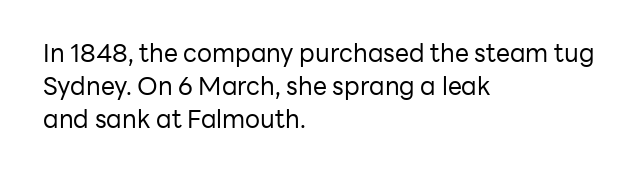
The image shows 25 px text type, upright; set left-aligned, normal line spacing (1.32x), normal letter spacing, not underlined.
